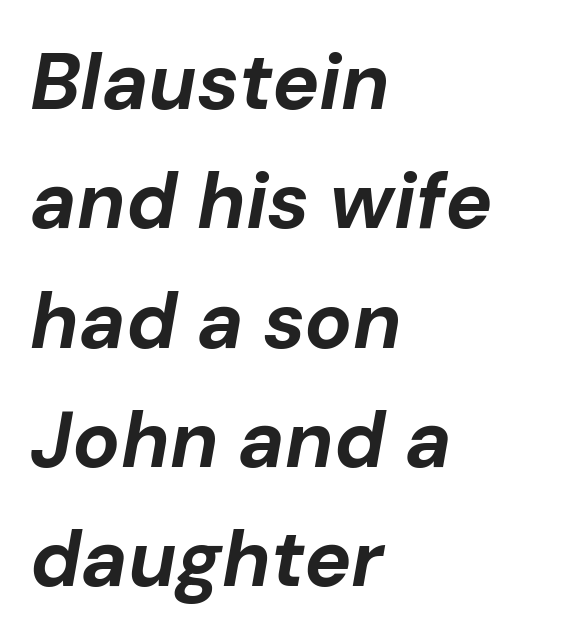
{"italic": "yes", "lean": "right", "slant_degrees": 10, "bold": "yes", "weight": "bold", "width": "normal", "stroke_contrast": "low", "x_height": "medium", "monospaced": "no", "underline": "no", "align": "left", "line_spacing": "normal", "line_spacing_ratio": 1.51, "letter_spacing": "normal", "letter_spacing_em": 0.0, "glyph_px": 79}
